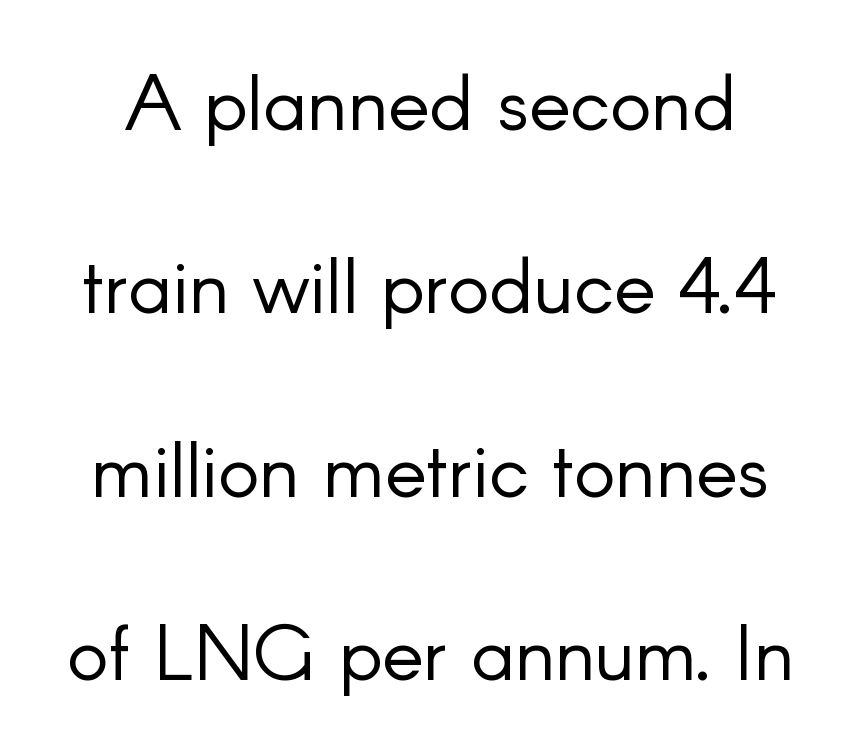
Q: Is the text bold? A: No.
Q: Is the text italic (slanted)? A: No, it is upright.
Q: Is the typeface a serif or a sans-serif typeface? A: Sans-serif.
Q: Is the text underlined? A: No.
Q: Is the spacing between letters normal or unusually wide? A: Normal.
Q: Is the spacing between lines tight, normal or loose? A: Loose.
Q: Width (condensed, normal, or wide)? A: Normal.
Q: Stroke contrast? A: Low.
Q: x-height? A: Small.
Q: Monospaced? A: No.
